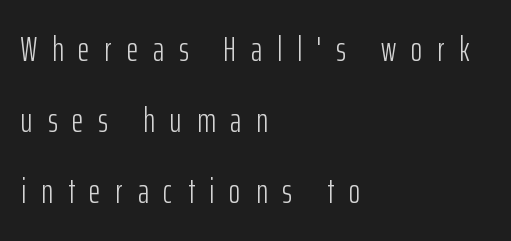
Q: Is the text bold? A: No.
Q: Is the text italic (slanted)? A: No, it is upright.
Q: Is the typeface a serif or a sans-serif typeface? A: Sans-serif.
Q: Is the text underlined? A: No.
Q: How is the paragraph aligned? A: Left-aligned.
Q: Is the spacing between letters normal or unusually wide? A: Unusually wide.
Q: Is the spacing between lines tight, normal or loose? A: Loose.
Q: Width (condensed, normal, or wide)? A: Condensed.
Q: Stroke contrast? A: Low.
Q: x-height? A: Medium.
Q: Monospaced? A: No.
